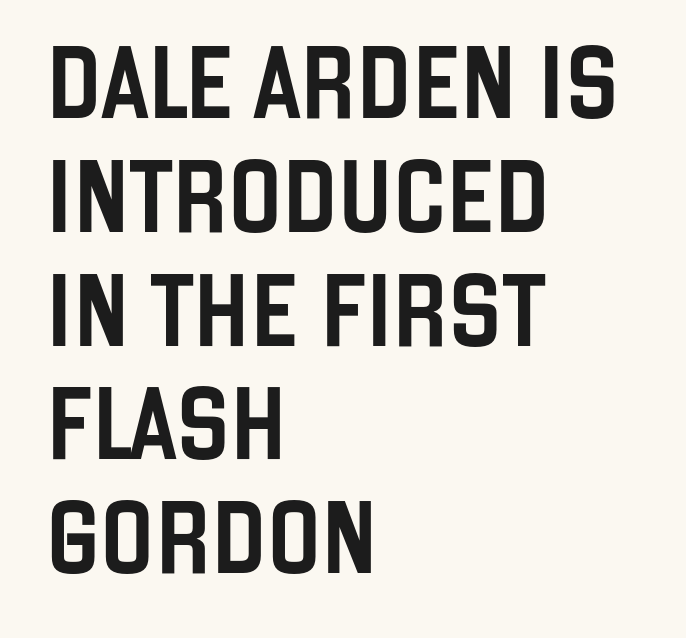
{"serif": "no", "italic": "no", "width": "condensed", "stroke_contrast": "low", "x_height": "large", "monospaced": "no", "underline": "no", "align": "left", "line_spacing": "normal", "line_spacing_ratio": 1.58, "letter_spacing": "normal", "letter_spacing_em": 0.0, "glyph_px": 72}
